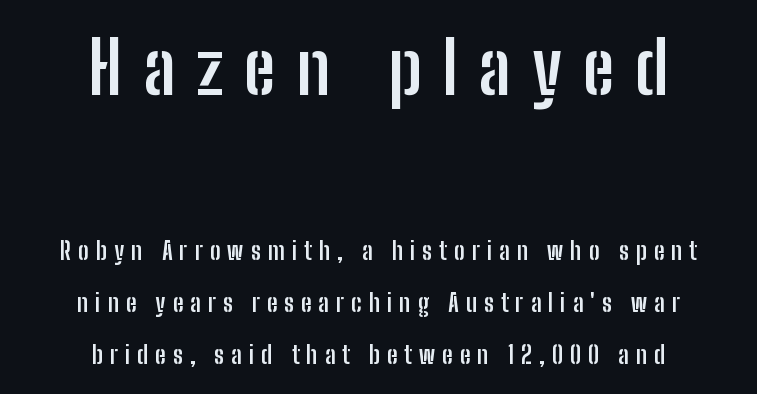
Q: Is the text bold? A: Yes.
Q: Is the text italic (slanted)? A: No, it is upright.
Q: Is the typeface a serif or a sans-serif typeface? A: Sans-serif.
Q: Is the text underlined? A: No.
Q: How is the paragraph aligned? A: Centered.
Q: Is the spacing between letters normal or unusually wide? A: Unusually wide.
Q: Is the spacing between lines tight, normal or loose? A: Loose.
Q: Which block of text is set in a larger size, the first (top) or the second (bottom)? A: The first (top) one.
Q: Width (condensed, normal, or wide)? A: Condensed.
Q: Stroke contrast? A: Low.
Q: x-height? A: Medium.
Q: Monospaced? A: No.
